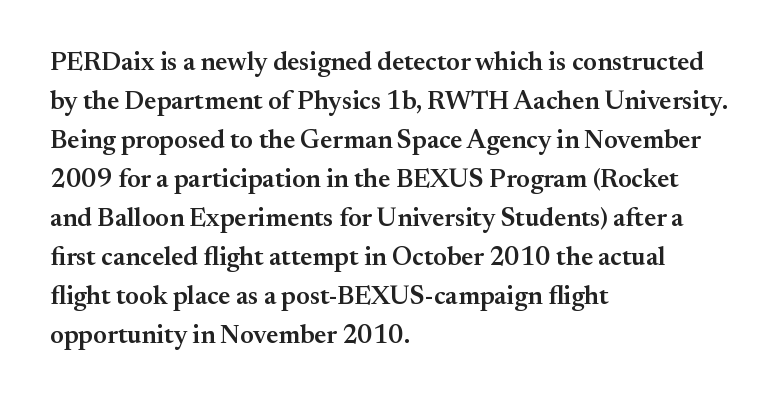
Each row of text sits above clean, open space. The letters stand straight up with perfectly vertical stems. Each word holds together tightly as a unit, with standard inter-letter gaps. A normal amount of white space separates one row of letters from the next. Does the weight exceed regular? Yes, but only to semibold. The paragraph shown leans on its left margin.
